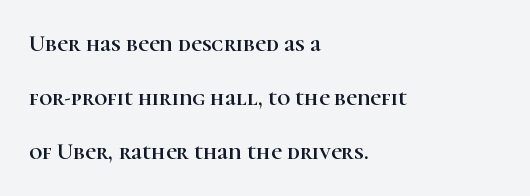
Unlike italic type, these characters show no tilt at all. The lines are quadded left. Leading: increased. Quick note: underline off. Compared with typical body copy, the letter spacing here is the same.
